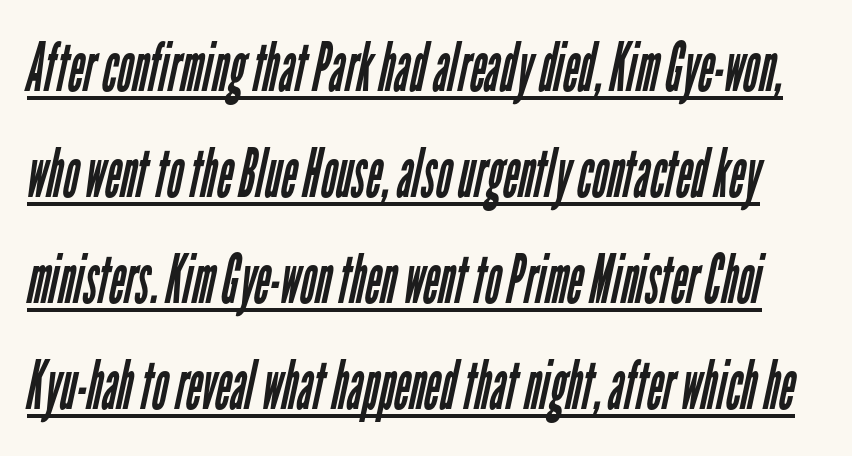
Q: Is the text bold? A: No.
Q: Is the typeface a serif or a sans-serif typeface? A: Sans-serif.
Q: Is the text underlined? A: Yes.
Q: Is the spacing between letters normal or unusually wide? A: Normal.
Q: Is the spacing between lines tight, normal or loose? A: Normal.
Q: Width (condensed, normal, or wide)? A: Condensed.
Q: Stroke contrast? A: Low.
Q: x-height? A: Medium.
Q: Monospaced? A: No.
